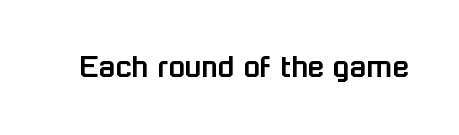
Look at the bottom of the vertical strokes: they stop flat, with no serifs. Just letters on the line, the space beneath them empty. A typesetter would call this proportional, since set widths differ per character. The lettering holds an erect, upright posture throughout. The horizontal fit of the characters is conventional and even.
